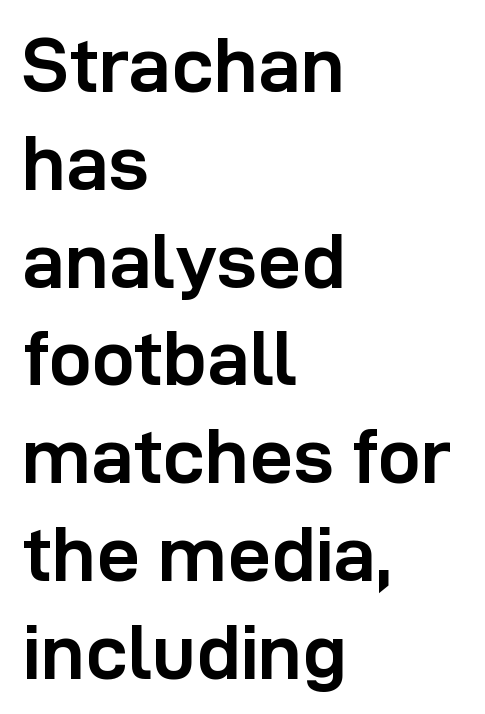
{"serif": "no", "italic": "no", "bold": "yes", "weight": "semibold", "width": "normal", "stroke_contrast": "low", "x_height": "medium", "monospaced": "no", "underline": "no", "align": "left", "line_spacing": "normal", "line_spacing_ratio": 1.27, "letter_spacing": "normal", "letter_spacing_em": 0.0, "glyph_px": 77}
